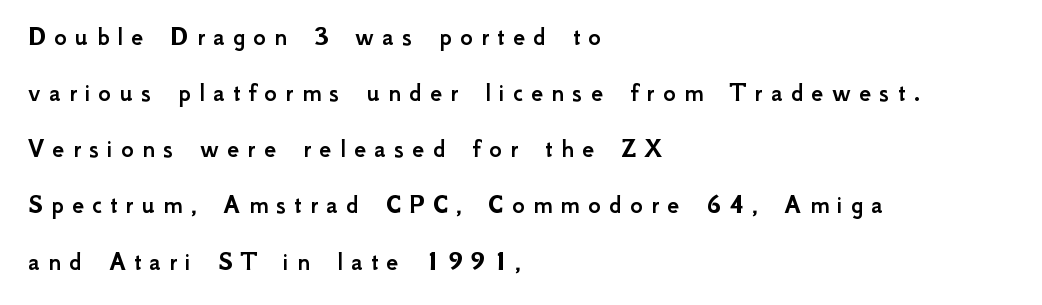
{"italic": "no", "underline": "no", "align": "left", "line_spacing": "loose", "line_spacing_ratio": 2.08, "letter_spacing": "wide", "letter_spacing_em": 0.3, "glyph_px": 27}
